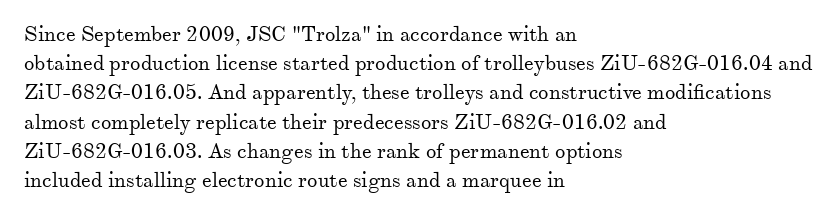
Q: Is the text bold? A: No.
Q: Is the text italic (slanted)? A: No, it is upright.
Q: Is the text underlined? A: No.
Q: How is the paragraph aligned? A: Left-aligned.
Q: Is the spacing between letters normal or unusually wide? A: Normal.
Q: Is the spacing between lines tight, normal or loose? A: Normal.
